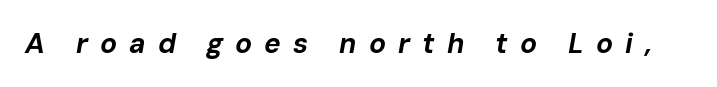
Q: Is the text bold? A: Yes.
Q: Is the text italic (slanted)? A: Yes, it leans right by about 10 degrees.
Q: Is the text underlined? A: No.
Q: Is the spacing between letters normal or unusually wide? A: Unusually wide.
Q: Width (condensed, normal, or wide)? A: Normal.
Q: Stroke contrast? A: Low.
Q: x-height? A: Medium.
Q: Monospaced? A: No.
